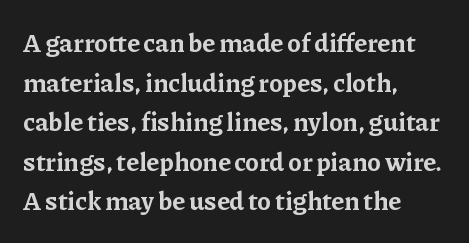
{"italic": "no", "bold": "yes", "underline": "no", "align": "left", "line_spacing": "normal", "line_spacing_ratio": 1.52, "letter_spacing": "normal", "letter_spacing_em": 0.0, "glyph_px": 26}
